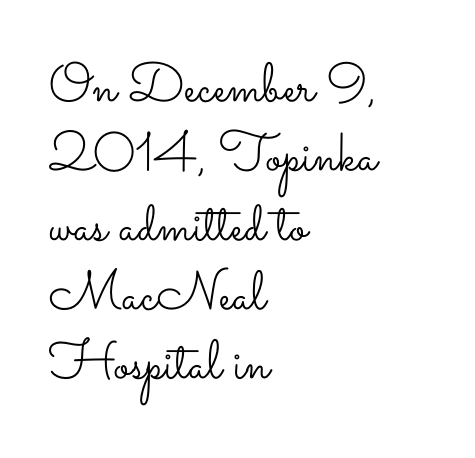
If you drew a ruler down the left edge, every line would touch it. A typesetter would call this proportional, since set widths differ per character. This sample keeps an unexceptional amount of space between lines.
